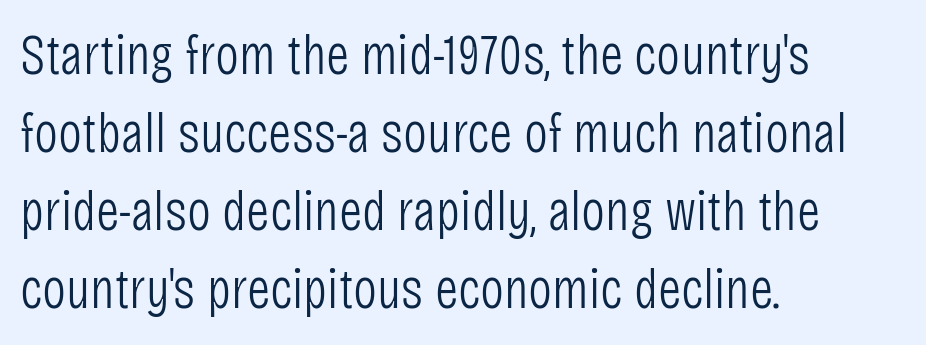
The image shows 57 px light, condensed sans-serif type, upright; set left-aligned, normal line spacing (1.37x), normal letter spacing, not underlined; low stroke contrast and a large x-height.
